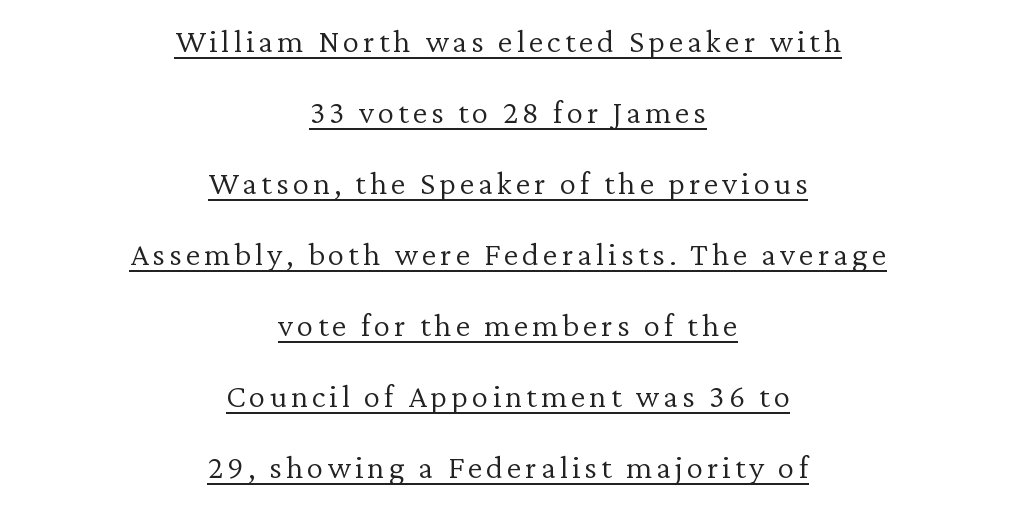
The image shows 33 px light serif type, upright; set centered, loose line spacing (2.15x), underlined; low stroke contrast and a medium x-height.
